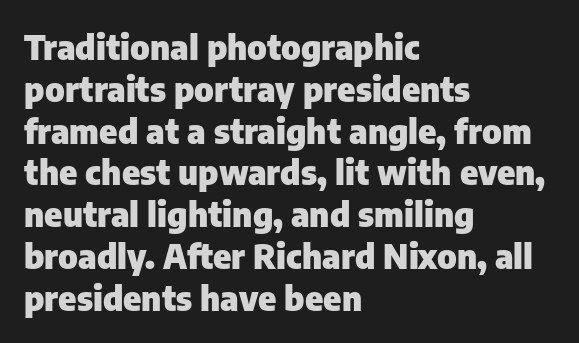
The image shows 34 px heavy sans-serif type, upright; set left-aligned, line spacing 1.23x, normal letter spacing, not underlined; low stroke contrast and a medium x-height.
